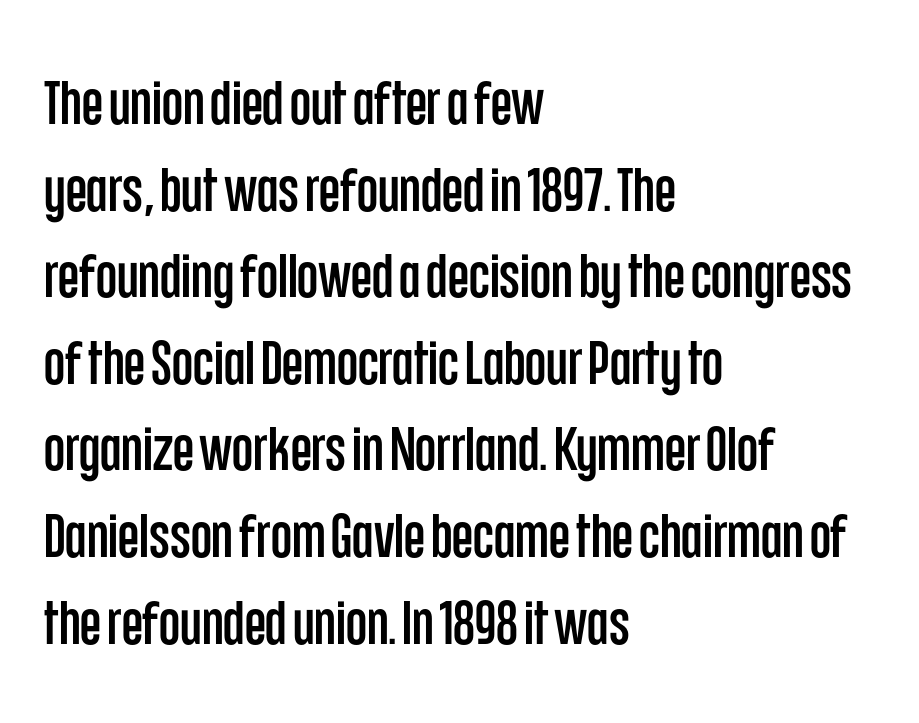
Tracking here is standard; glyphs follow each other at the usual distance. Look at the bottom of the vertical strokes: they stop flat, with no serifs. Is there much room between lines? A standard amount, neither cramped nor airy. A bare baseline throughout the passage.
